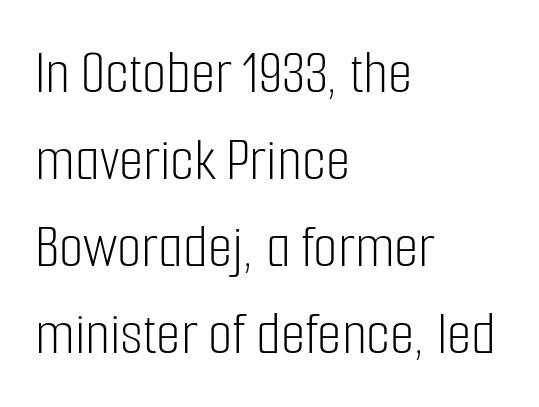
The image shows 63 px light, condensed sans-serif type, upright; set left-aligned, normal line spacing (1.38x), normal letter spacing, not underlined; low stroke contrast and a medium x-height.
